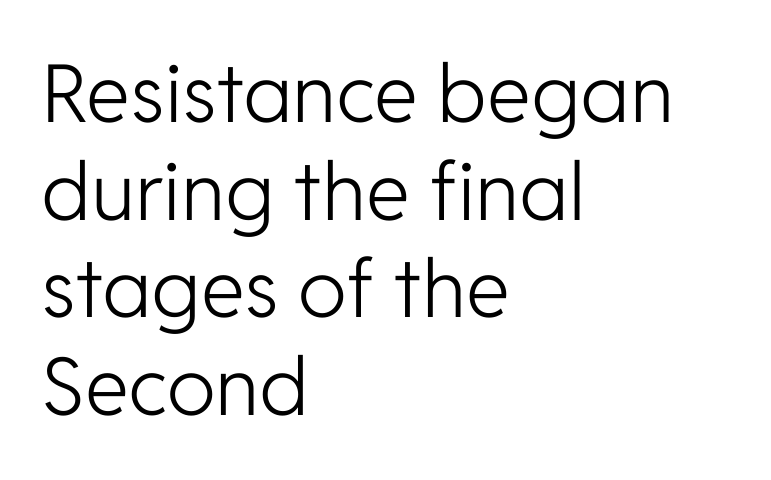
{"serif": "no", "italic": "no", "bold": "no", "weight": "light", "width": "normal", "stroke_contrast": "low", "x_height": "medium", "monospaced": "no", "underline": "no", "align": "left", "line_spacing_ratio": 1.22, "letter_spacing": "normal", "letter_spacing_em": 0.0, "glyph_px": 80}
